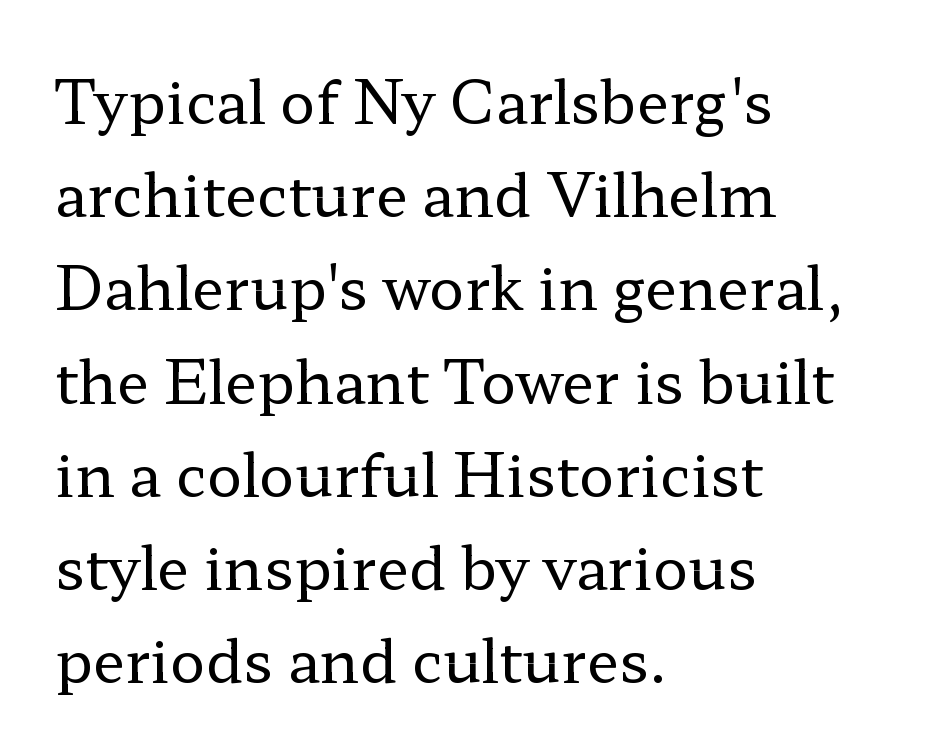
Q: Is the text bold? A: No.
Q: Is the text italic (slanted)? A: No, it is upright.
Q: Is the typeface a serif or a sans-serif typeface? A: Serif.
Q: Is the text underlined? A: No.
Q: How is the paragraph aligned? A: Left-aligned.
Q: Is the spacing between letters normal or unusually wide? A: Normal.
Q: Is the spacing between lines tight, normal or loose? A: Normal.
Q: Width (condensed, normal, or wide)? A: Wide.
Q: Stroke contrast? A: Low.
Q: x-height? A: Medium.
Q: Monospaced? A: No.
